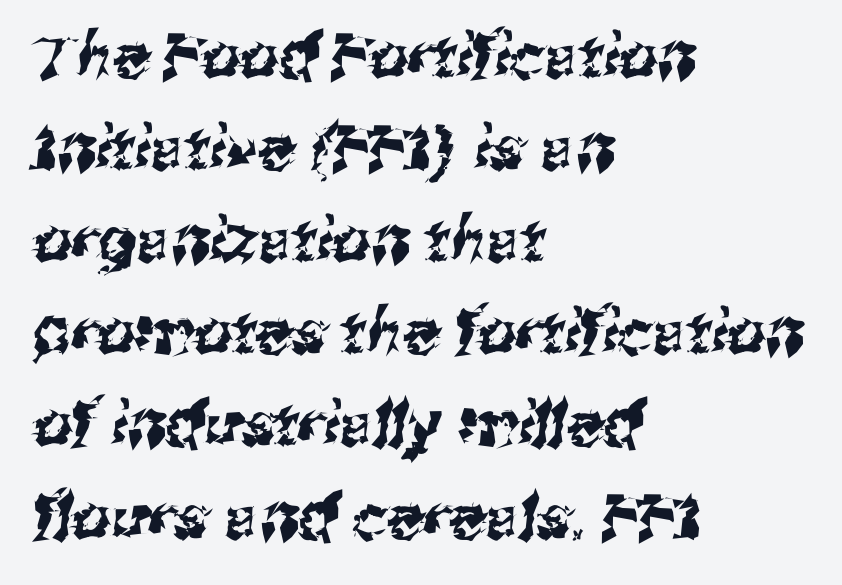
{"serif": "no", "width": "normal", "stroke_contrast": "medium", "x_height": "medium", "monospaced": "no", "underline": "no", "align": "left", "line_spacing": "normal", "line_spacing_ratio": 1.51, "letter_spacing": "normal", "letter_spacing_em": 0.0, "glyph_px": 61}
